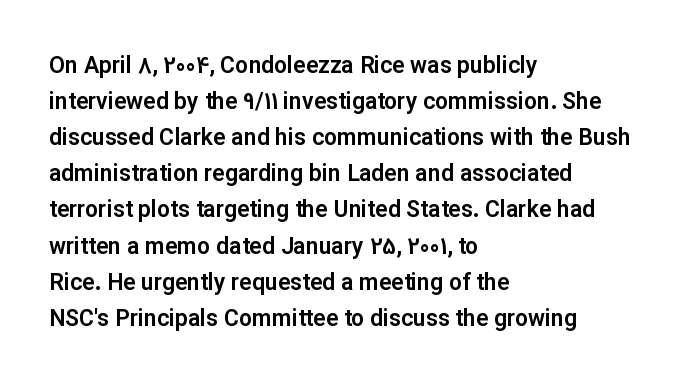
Q: Is the text italic (slanted)? A: No, it is upright.
Q: Is the text underlined? A: No.
Q: How is the paragraph aligned? A: Left-aligned.
Q: Is the spacing between letters normal or unusually wide? A: Normal.
Q: Is the spacing between lines tight, normal or loose? A: Normal.
